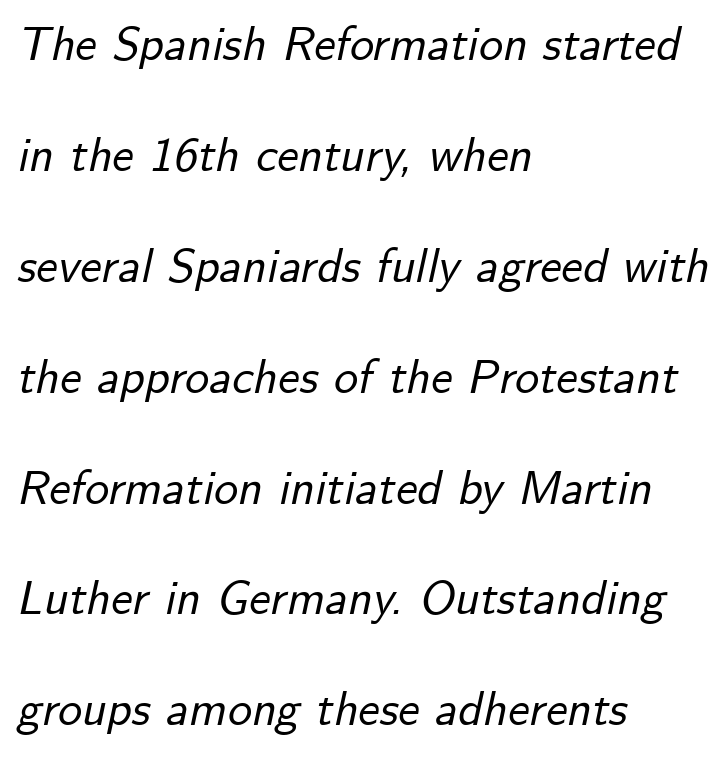
{"italic": "yes", "lean": "right", "slant_degrees": 12, "width": "normal", "stroke_contrast": "low", "x_height": "small", "monospaced": "no", "underline": "no", "align": "left", "line_spacing": "loose", "line_spacing_ratio": 2.31, "letter_spacing": "normal", "letter_spacing_em": 0.0, "glyph_px": 48}
